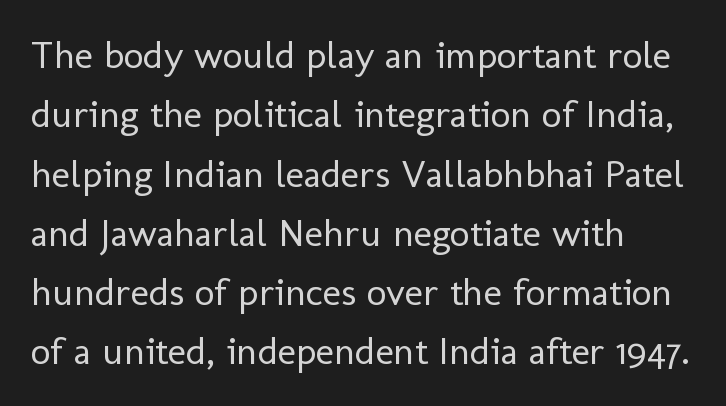
{"serif": "no", "italic": "no", "bold": "no", "weight": "regular", "width": "normal", "stroke_contrast": "low", "x_height": "medium", "monospaced": "no", "underline": "no", "align": "left", "line_spacing": "normal", "line_spacing_ratio": 1.52, "letter_spacing": "normal", "letter_spacing_em": 0.0, "glyph_px": 39}
